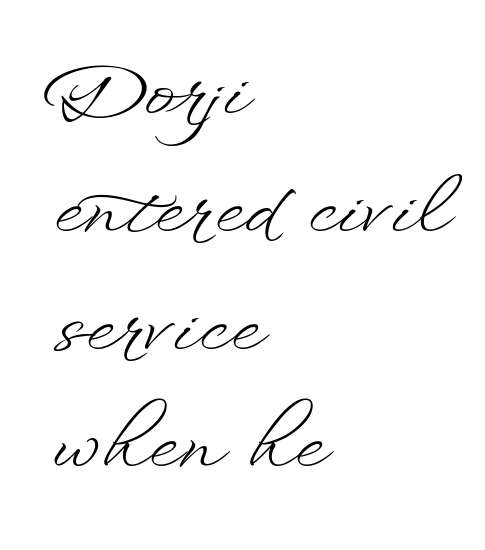
{"bold": "no", "weight": "light", "width": "wide", "stroke_contrast": "low", "x_height": "small", "monospaced": "no", "underline": "no", "align": "left", "line_spacing": "normal", "line_spacing_ratio": 1.55, "letter_spacing": "normal", "letter_spacing_em": 0.0, "glyph_px": 76}
